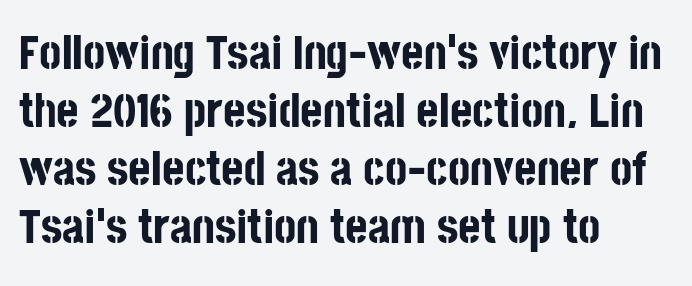
The image shows 48 px bold, condensed sans-serif type, upright; set left-aligned, line spacing 1.21x, normal letter spacing, not underlined; low stroke contrast and a large x-height.
